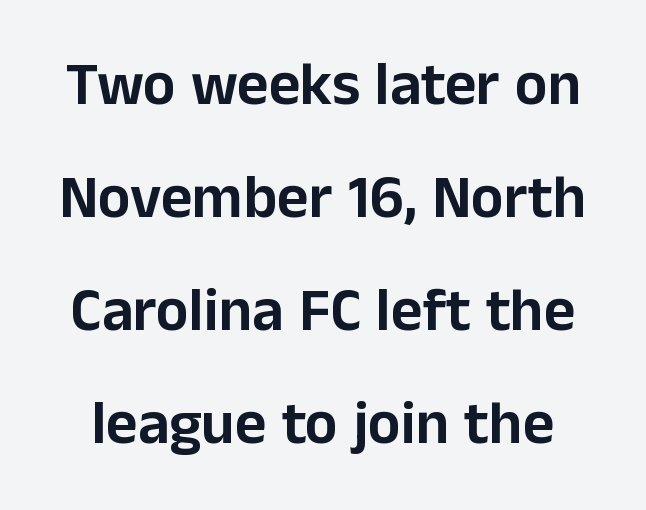
Q: Is the text italic (slanted)? A: No, it is upright.
Q: Is the typeface a serif or a sans-serif typeface? A: Sans-serif.
Q: Is the text underlined? A: No.
Q: Is the spacing between letters normal or unusually wide? A: Normal.
Q: Width (condensed, normal, or wide)? A: Normal.
Q: Stroke contrast? A: Low.
Q: x-height? A: Medium.
Q: Monospaced? A: No.
